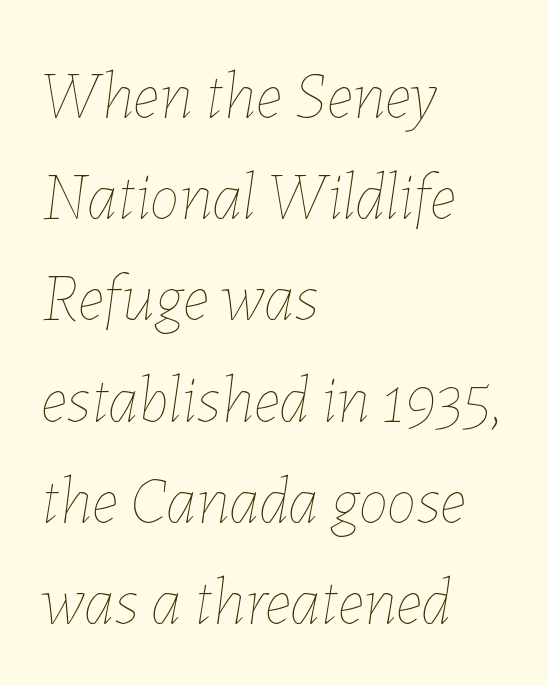
The words here are not underlined. Heaviness? Minimal to ordinary, like unemphasized prose. Glyph-to-glyph distance matches everyday printed text. Does the lettering tilt? It does — this is italic. The passage shown stacks its lines at a standard gap. Looks like regular typesetting: each glyph gets only the width it needs.
